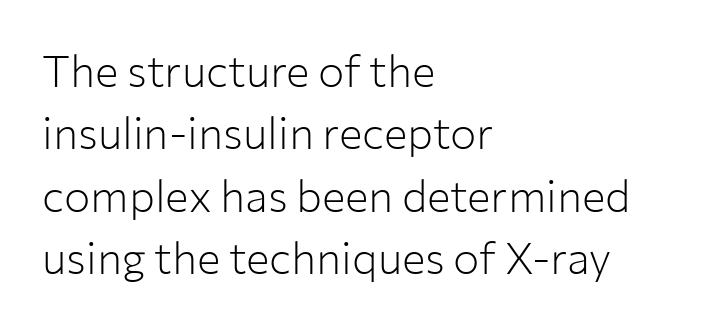
Q: Is the text bold? A: No.
Q: Is the text italic (slanted)? A: No, it is upright.
Q: Is the typeface a serif or a sans-serif typeface? A: Sans-serif.
Q: Is the text underlined? A: No.
Q: How is the paragraph aligned? A: Left-aligned.
Q: Is the spacing between letters normal or unusually wide? A: Normal.
Q: Is the spacing between lines tight, normal or loose? A: Normal.
Q: Width (condensed, normal, or wide)? A: Normal.
Q: Stroke contrast? A: Low.
Q: x-height? A: Medium.
Q: Monospaced? A: No.
